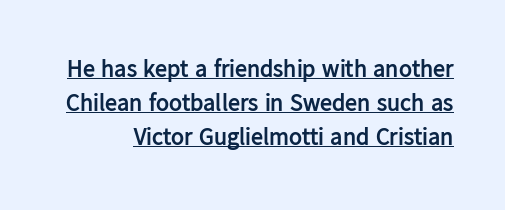
Q: Is the text bold? A: Yes.
Q: Is the text italic (slanted)? A: No, it is upright.
Q: Is the text underlined? A: Yes.
Q: Is the spacing between letters normal or unusually wide? A: Normal.
Q: Is the spacing between lines tight, normal or loose? A: Normal.
